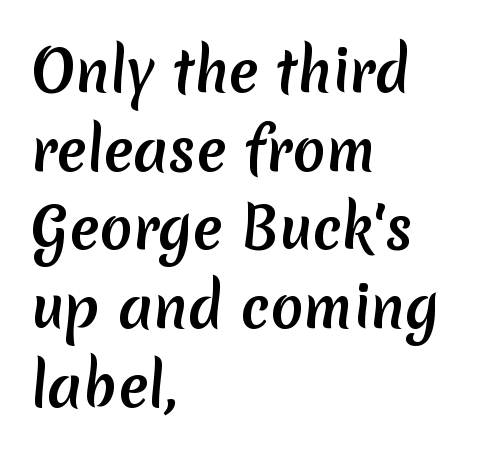
The image shows 55 px semibold sans-serif type; set left-aligned, normal line spacing (1.43x), normal letter spacing, not underlined; low stroke contrast and a medium x-height.
